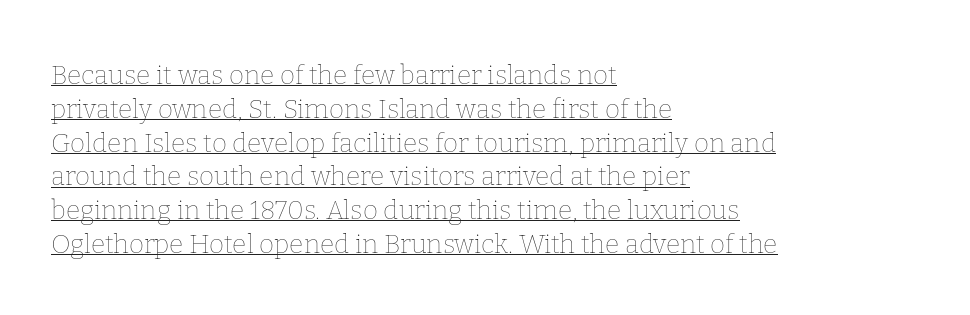
Q: Is the text bold? A: No.
Q: Is the text italic (slanted)? A: No, it is upright.
Q: Is the text underlined? A: Yes.
Q: How is the paragraph aligned? A: Left-aligned.
Q: Is the spacing between letters normal or unusually wide? A: Normal.
Q: Is the spacing between lines tight, normal or loose? A: Normal.
